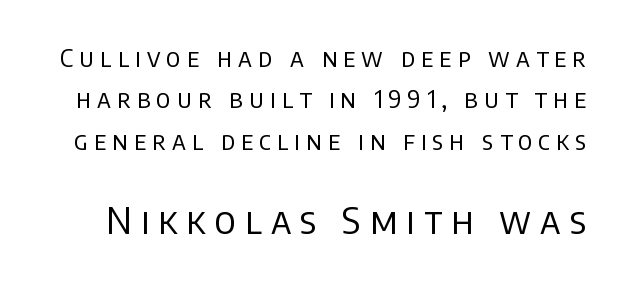
The image shows 37 px regular-weight sans-serif type, upright; set normal line spacing (1.66x), unusually wide letter spacing (+0.24 em), not underlined; the second (bottom) block is 1.48x larger; low stroke contrast and a large x-height.
